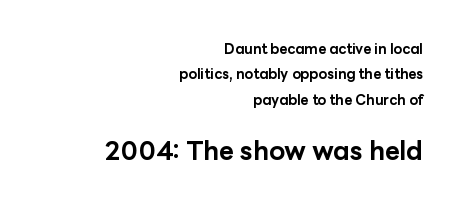
{"italic": "no", "bold": "yes", "underline": "no", "align": "right", "line_spacing_ratio": 1.81, "letter_spacing": "normal", "letter_spacing_em": 0.0, "larger_block": "second", "size_ratio": 1.86, "glyph_px": 26}
